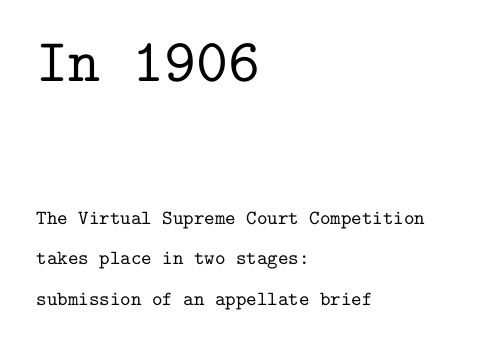
The image shows 61 px serif type, upright, monospaced; set left-aligned, loose line spacing (2.03x), normal letter spacing, not underlined; the first (top) block is 3.05x larger; low stroke contrast and a medium x-height.
